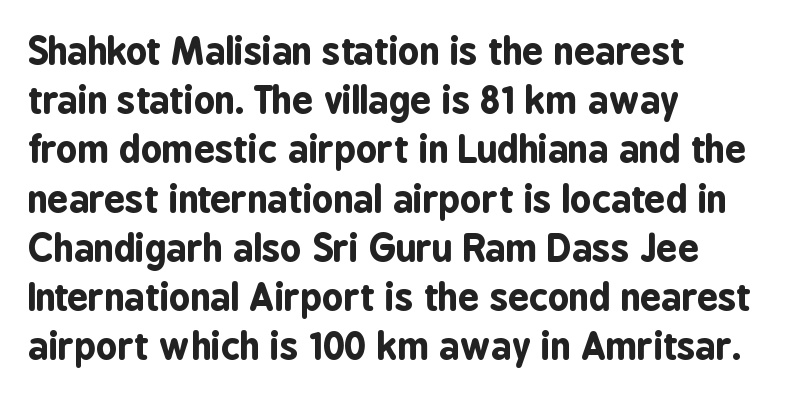
Q: Is the text bold? A: Yes.
Q: Is the text italic (slanted)? A: No, it is upright.
Q: Is the typeface a serif or a sans-serif typeface? A: Sans-serif.
Q: Is the text underlined? A: No.
Q: How is the paragraph aligned? A: Left-aligned.
Q: Is the spacing between letters normal or unusually wide? A: Normal.
Q: Is the spacing between lines tight, normal or loose? A: Normal.
Q: Width (condensed, normal, or wide)? A: Condensed.
Q: Stroke contrast? A: Low.
Q: x-height? A: Medium.
Q: Monospaced? A: No.
